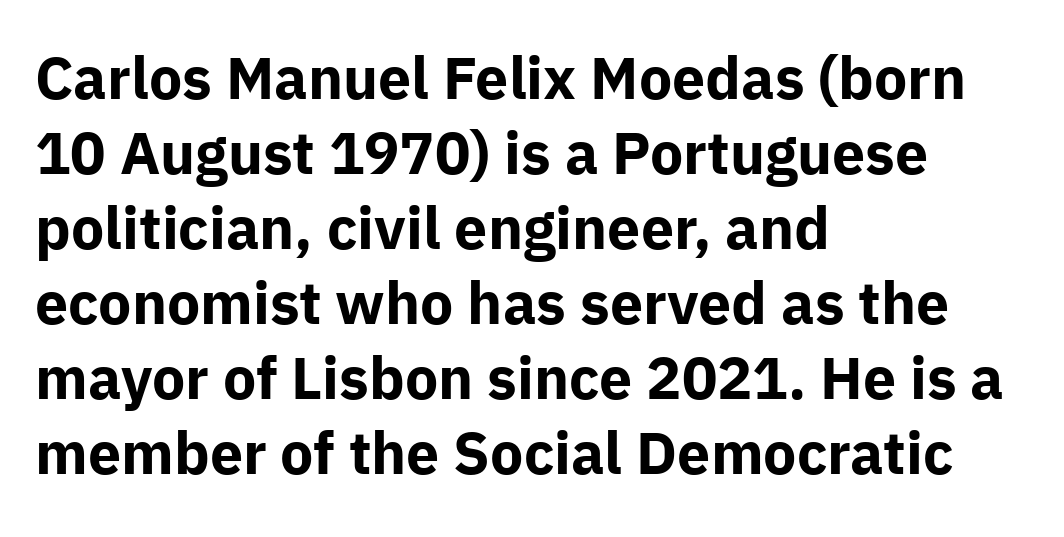
{"serif": "no", "italic": "no", "bold": "yes", "weight": "bold", "width": "normal", "stroke_contrast": "low", "x_height": "medium", "monospaced": "no", "underline": "no", "align": "left", "line_spacing": "normal", "line_spacing_ratio": 1.27, "letter_spacing": "normal", "letter_spacing_em": 0.0, "glyph_px": 59}
